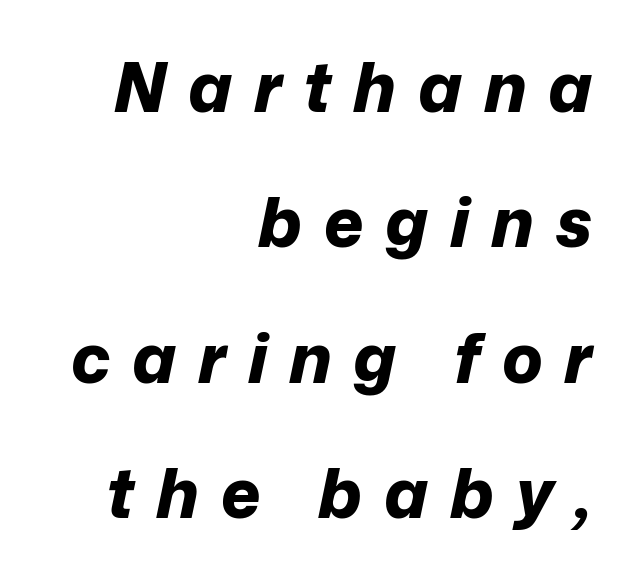
The image shows 68 px bold type, italic (leaning right); set right-aligned, loose line spacing (1.99x), unusually wide letter spacing (+0.32 em), not underlined; low stroke contrast and a medium x-height.
